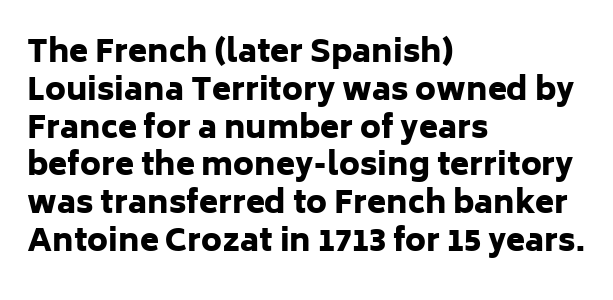
Varying glyph widths throughout — classic text-font behaviour. The passage shown is emphatically bold. The gap between lines stays unmarked. This sample is left-justified, so line endings fall wherever the words run out. No feet cap the strokes, marking this as sans-serif type.
